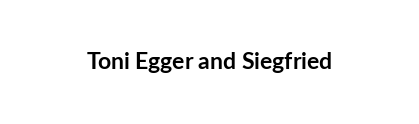
Notice how thick the strokes are: this is what a full bold looks like. In terms of letterspacing, this is plain default setting. The specimen omits any rule beneath the text block's lines. The lettering stays uniformly vertical, giving the passage a roman look.
